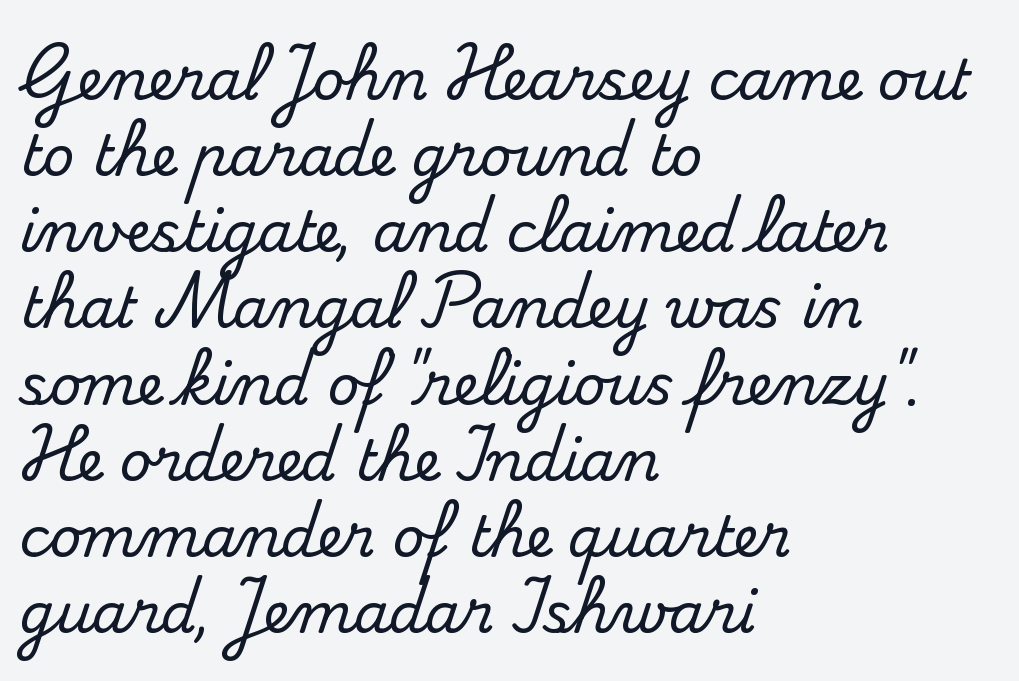
{"width": "normal", "stroke_contrast": "medium", "x_height": "small", "monospaced": "no", "underline": "no", "align": "left", "line_spacing": "normal", "line_spacing_ratio": 1.36, "letter_spacing": "normal", "letter_spacing_em": 0.0, "glyph_px": 56}
